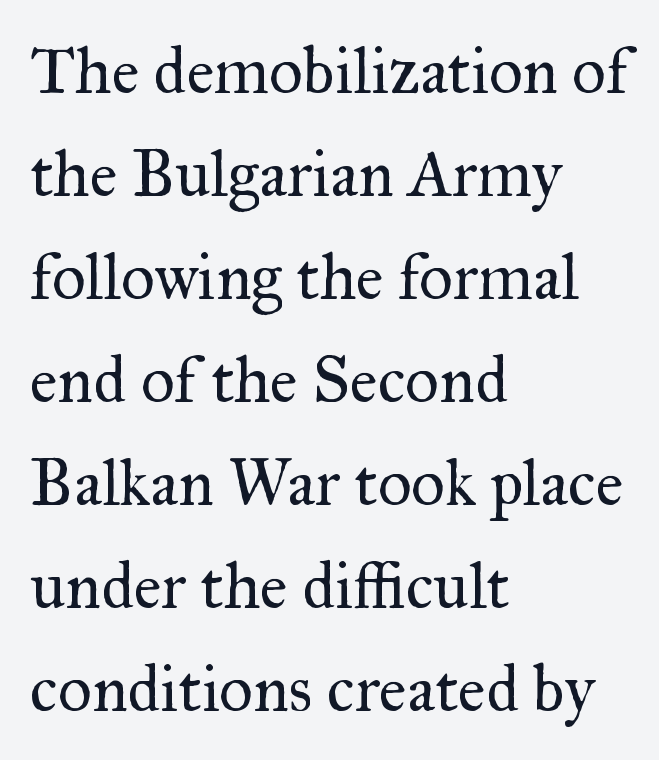
Q: Is the text bold? A: No.
Q: Is the text italic (slanted)? A: No, it is upright.
Q: Is the typeface a serif or a sans-serif typeface? A: Serif.
Q: Is the text underlined? A: No.
Q: How is the paragraph aligned? A: Left-aligned.
Q: Is the spacing between letters normal or unusually wide? A: Normal.
Q: Is the spacing between lines tight, normal or loose? A: Normal.
Q: Width (condensed, normal, or wide)? A: Normal.
Q: Stroke contrast? A: Medium.
Q: x-height? A: Small.
Q: Monospaced? A: No.
